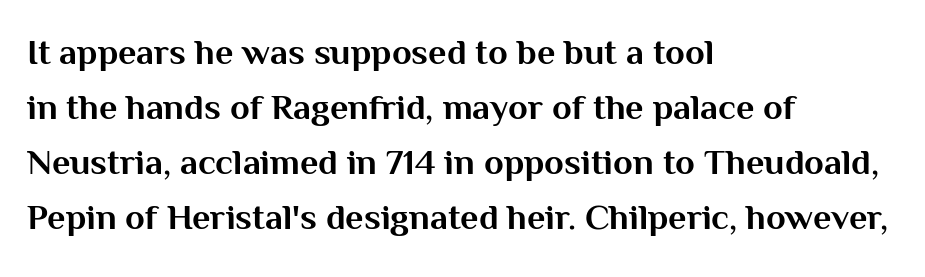
Style check: upright. Line spacing here is normal. Stroke thickness is high; the sample reads as a true bold. This sample has the flowing, uneven cadence of proportional lettering. Classification — sans serif.
